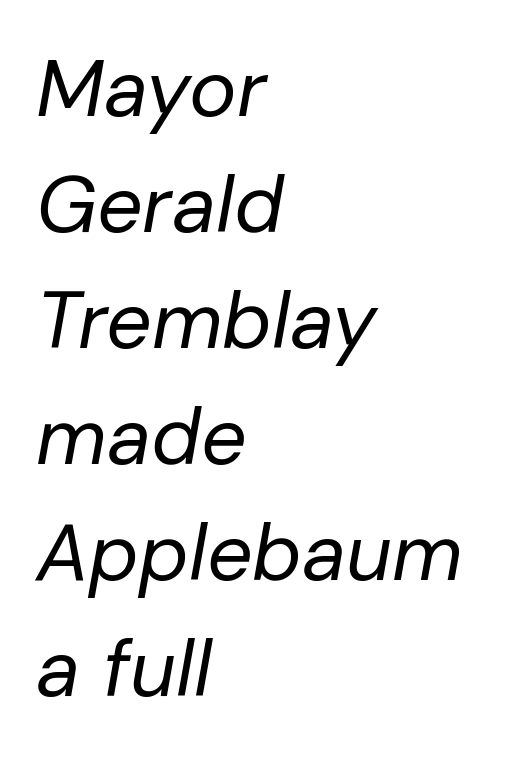
Each letter keeps its own natural width here, so spacing adapts to shape. The horizontal fit of the characters is conventional and even. Italic? Definitely — the glyphs are oblique. Each line starts at the same left margin while the right side varies.
